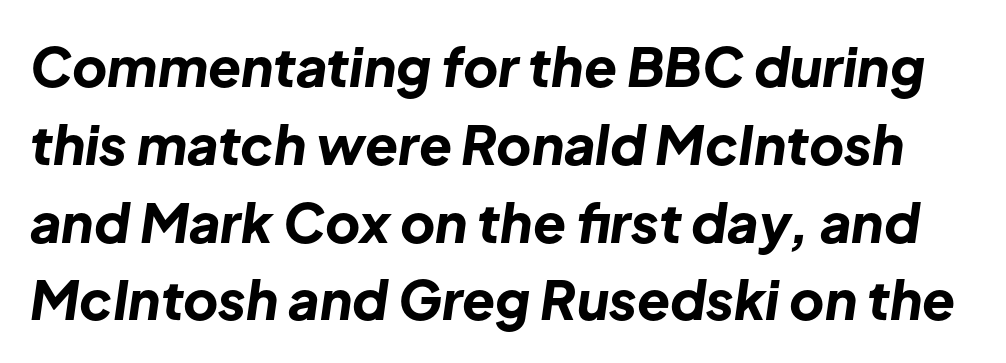
The baseline area is clear. Caption: standard tracking, unaltered. Slant detected: the letters are inclined. This block has exactly the height ordinary leading produces.
